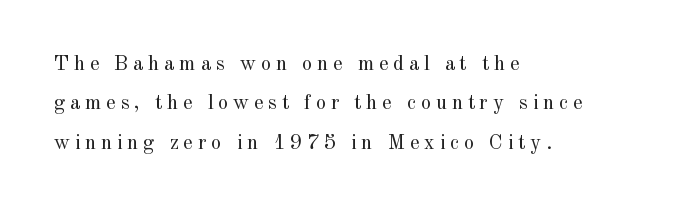
The setting favours the left margin, as ordinary paragraphs usually do. Vertical stems look standard width or narrower in stroke. Display-style spreading of the glyphs; the letterfit is very open. Unmarked baselines from the first word to the last. This is the regular roman posture of the typeface.
